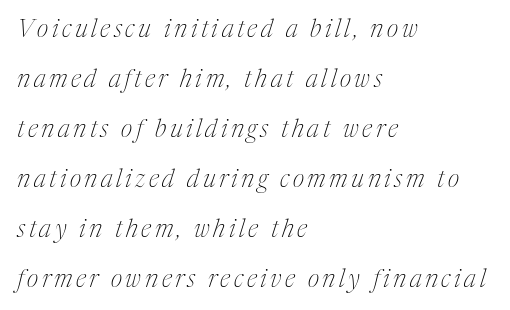
{"italic": "yes", "lean": "right", "slant_degrees": 17, "bold": "no", "underline": "no", "align": "left", "line_spacing": "loose", "line_spacing_ratio": 2.0, "glyph_px": 25}
